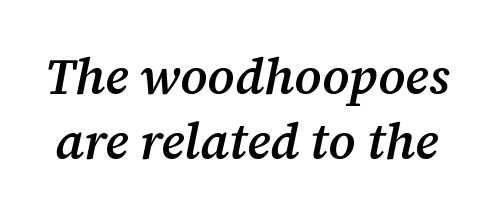
{"serif": "yes", "italic": "yes", "lean": "right", "slant_degrees": 12, "bold": "semi", "weight": "semibold", "width": "normal", "stroke_contrast": "medium", "x_height": "medium", "monospaced": "no", "underline": "no", "line_spacing": "normal", "line_spacing_ratio": 1.3, "letter_spacing": "normal", "letter_spacing_em": 0.0, "glyph_px": 50}
